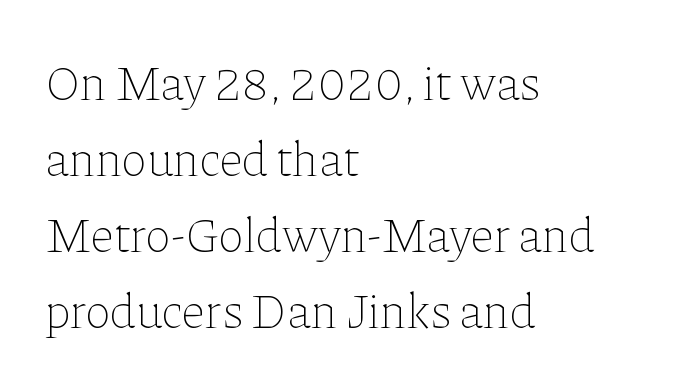
Q: Is the text bold? A: No.
Q: Is the text italic (slanted)? A: No, it is upright.
Q: Is the text underlined? A: No.
Q: How is the paragraph aligned? A: Left-aligned.
Q: Is the spacing between letters normal or unusually wide? A: Normal.
Q: Is the spacing between lines tight, normal or loose? A: Normal.
Q: Width (condensed, normal, or wide)? A: Normal.
Q: Stroke contrast? A: Low.
Q: x-height? A: Medium.
Q: Monospaced? A: No.
